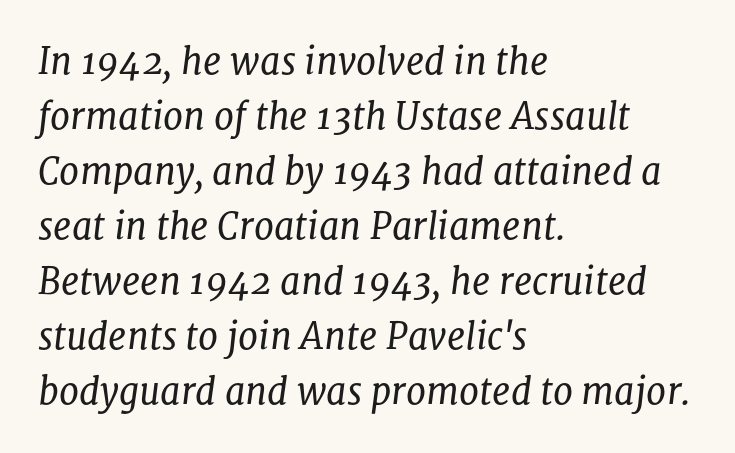
Q: Is the text bold? A: No.
Q: Is the text italic (slanted)? A: Yes, it leans right by about 8 degrees.
Q: Is the typeface a serif or a sans-serif typeface? A: Serif.
Q: Is the text underlined? A: No.
Q: How is the paragraph aligned? A: Left-aligned.
Q: Is the spacing between letters normal or unusually wide? A: Normal.
Q: Is the spacing between lines tight, normal or loose? A: Normal.
Q: Width (condensed, normal, or wide)? A: Normal.
Q: Stroke contrast? A: Low.
Q: x-height? A: Medium.
Q: Monospaced? A: No.
